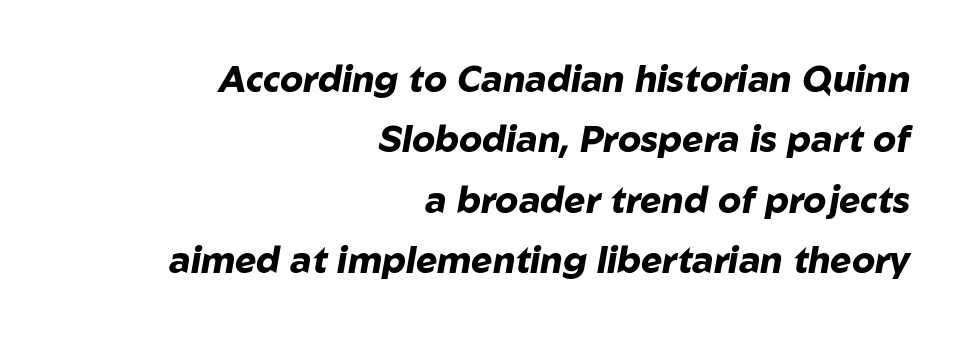
The string is rendered with underlining switched off. Reading down the block, your eye finds every line finishing at a fixed right position. Leading: standard. Character widths vary here, with narrow letters taking less room than wide ones. The axis of the letterforms is tilted away from vertical. Between one letter and the next there's only the usual sliver of space.
